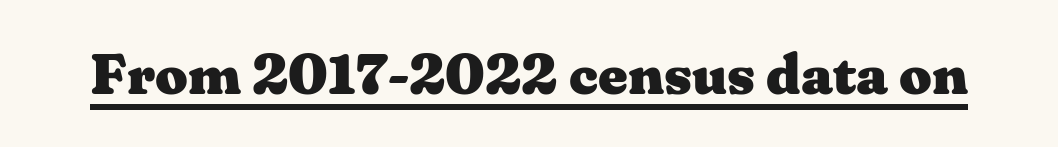
{"serif": "yes", "italic": "no", "bold": "yes", "weight": "heavy", "width": "wide", "stroke_contrast": "medium", "x_height": "medium", "monospaced": "no", "underline": "yes", "letter_spacing": "normal", "letter_spacing_em": 0.0, "glyph_px": 57}
